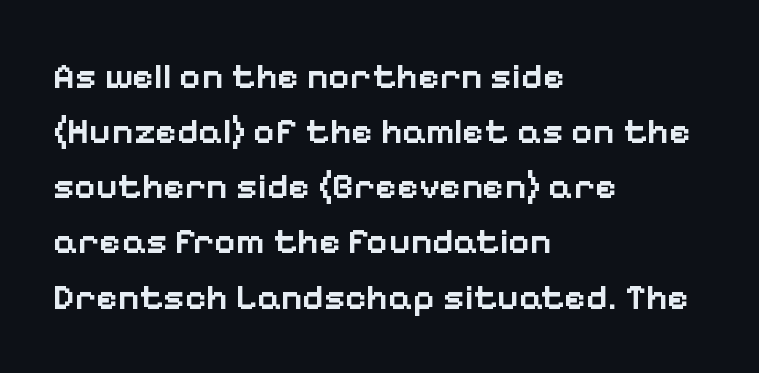
The image shows 37 px semibold sans-serif type, upright; set left-aligned, normal line spacing (1.49x), normal letter spacing, not underlined; low stroke contrast and a medium x-height.
